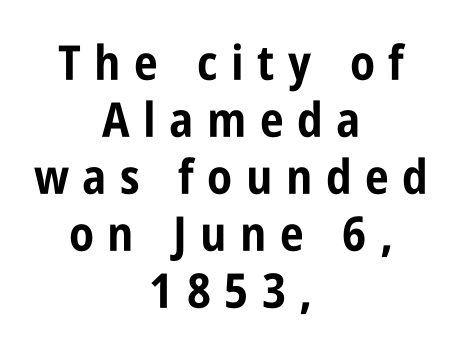
The image shows 48 px bold, condensed sans-serif type, upright; set centered, line spacing 1.19x, unusually wide letter spacing (+0.28 em), not underlined; low stroke contrast and a large x-height.
